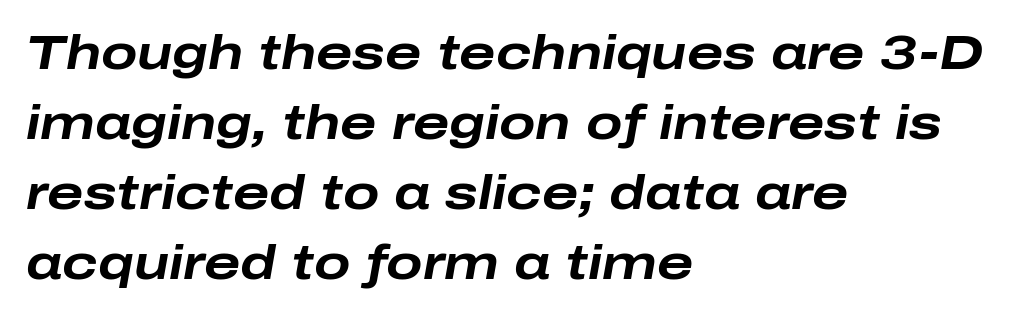
{"italic": "yes", "lean": "right", "slant_degrees": 10, "bold": "yes", "weight": "bold", "width": "wide", "stroke_contrast": "low", "x_height": "medium", "monospaced": "no", "underline": "no", "align": "left", "line_spacing": "normal", "line_spacing_ratio": 1.46, "letter_spacing": "normal", "letter_spacing_em": 0.0, "glyph_px": 48}
